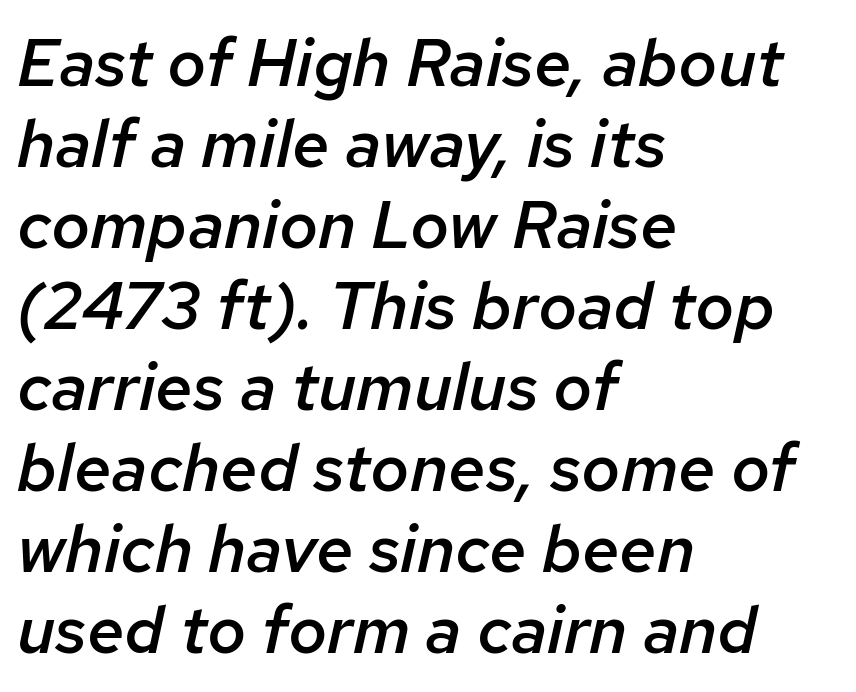
The image shows 67 px semibold type, italic (leaning right); set left-aligned, line spacing 1.21x, normal letter spacing, not underlined; low stroke contrast and a medium x-height.
